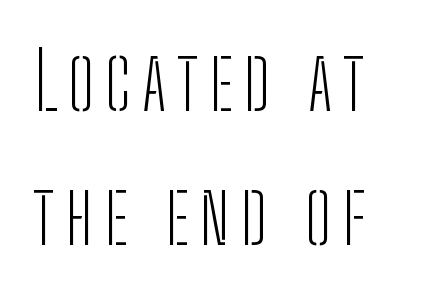
Successive baselines arrive at the customary interval. Underlining? Definitely not there. Each stroke keeps to a modest, everyday thickness or less. The passage is arranged the way most books set body copy — flush left. These lines are rendered in a variable-pitch font. Observe the absence of serifs on each vertical stroke in this sample.
